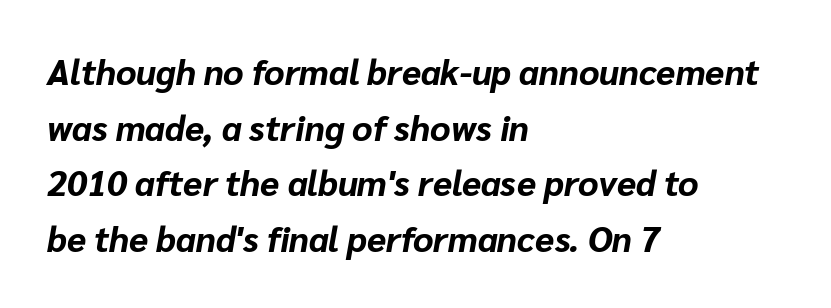
Q: Is the text bold? A: Yes.
Q: Is the text italic (slanted)? A: Yes, it leans right by about 10 degrees.
Q: Is the text underlined? A: No.
Q: How is the paragraph aligned? A: Left-aligned.
Q: Is the spacing between letters normal or unusually wide? A: Normal.
Q: Is the spacing between lines tight, normal or loose? A: Normal.
Q: Width (condensed, normal, or wide)? A: Normal.
Q: Stroke contrast? A: Low.
Q: x-height? A: Medium.
Q: Monospaced? A: No.
